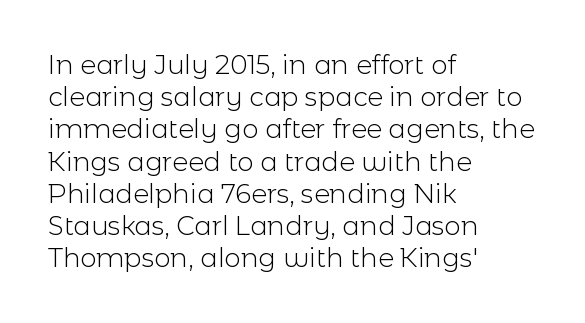
Q: Is the text bold? A: No.
Q: Is the text italic (slanted)? A: No, it is upright.
Q: Is the text underlined? A: No.
Q: How is the paragraph aligned? A: Left-aligned.
Q: Is the spacing between letters normal or unusually wide? A: Normal.
